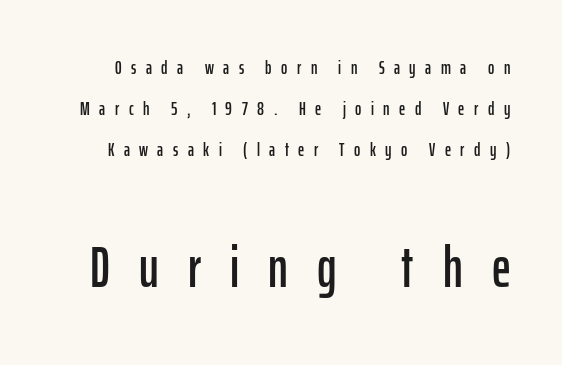
The image shows 58 px condensed sans-serif type, upright; set loose line spacing (2.15x), unusually wide letter spacing (+0.5 em), not underlined; the second (bottom) block is 3.05x larger; low stroke contrast and a medium x-height.
